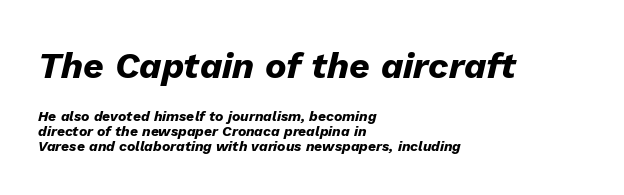
Slant detected: the letters are inclined. Here the designer chose a conventional face with non-uniform glyph widths. Summary of weight: heavy, a full bold. The passage shown has conventional tracking throughout. The area under the type is left untouched. The designer gave the opening block more size than the closing block.
